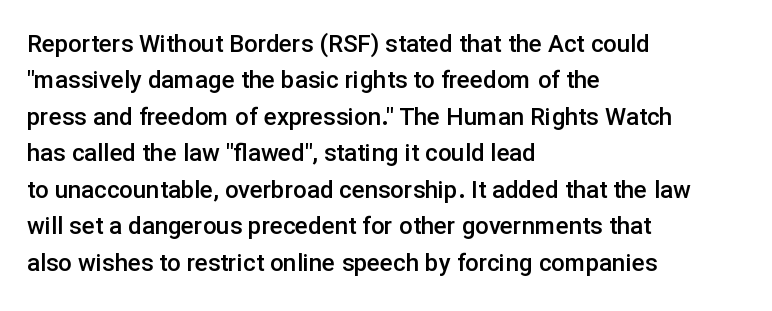
{"italic": "no", "bold": "semi", "underline": "no", "align": "left", "line_spacing": "normal", "line_spacing_ratio": 1.52, "letter_spacing": "normal", "letter_spacing_em": 0.0, "glyph_px": 24}
